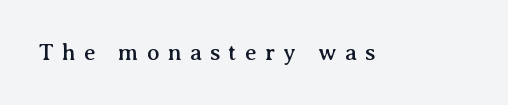
Q: Is the text italic (slanted)? A: No, it is upright.
Q: Is the text underlined? A: No.
Q: Is the spacing between letters normal or unusually wide? A: Unusually wide.
